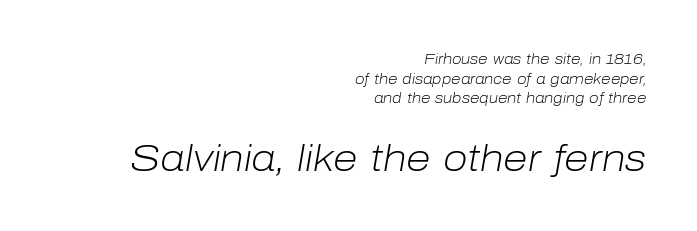
Slanted lettering throughout. Nobody touched the tracking dial on this one. Compared with a typical body face, this is equally light or lighter still. Layout note: lines flush right. Whoever set this chose a conventional vertical rhythm. Scale increases going downward across the two blocks.
